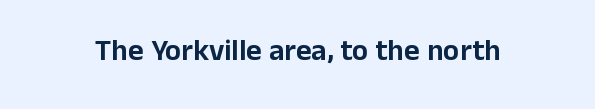
{"serif": "no", "italic": "no", "width": "normal", "stroke_contrast": "low", "x_height": "medium", "monospaced": "no", "underline": "no", "letter_spacing": "normal", "letter_spacing_em": 0.0, "glyph_px": 30}
